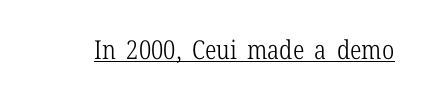
{"italic": "no", "bold": "no", "underline": "yes", "letter_spacing": "normal", "letter_spacing_em": 0.0, "glyph_px": 26}
